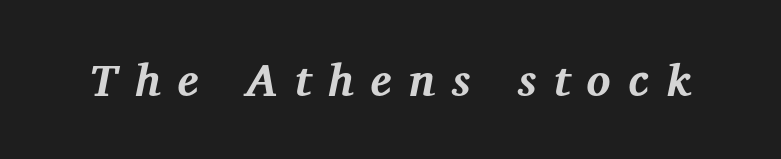
{"serif": "yes", "italic": "yes", "lean": "right", "slant_degrees": 12, "bold": "yes", "weight": "bold", "width": "normal", "stroke_contrast": "medium", "x_height": "medium", "monospaced": "no", "underline": "no", "letter_spacing": "wide", "letter_spacing_em": 0.38, "glyph_px": 45}
